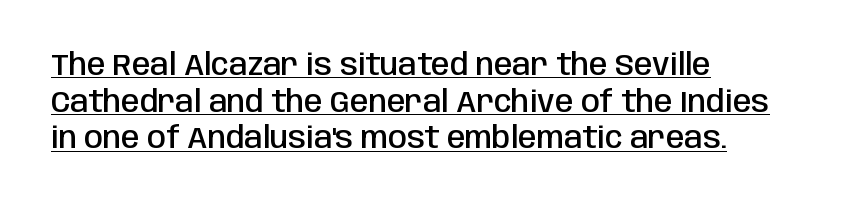
Rendered with straight, roman letterforms. The face used here is rendered with its standard letterfit. The typesetter chose a ragged-right arrangement here. Typographic density is moderately raised because the face is semibold. Think of a printed novel: that variable character pitch is what you see here. The glyphs in this specimen are sans serif.
